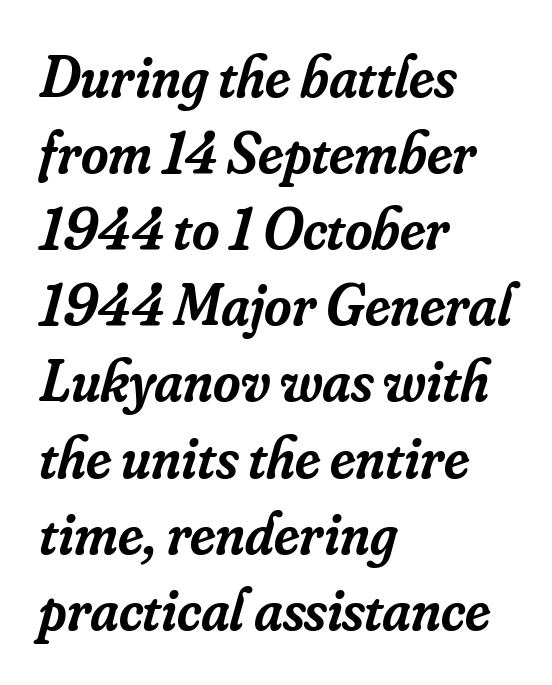
{"serif": "yes", "italic": "yes", "lean": "right", "slant_degrees": 16, "bold": "semi", "weight": "semibold", "width": "normal", "stroke_contrast": "low", "x_height": "small", "monospaced": "no", "underline": "no", "align": "left", "line_spacing": "normal", "line_spacing_ratio": 1.29, "letter_spacing": "normal", "letter_spacing_em": 0.0, "glyph_px": 59}
